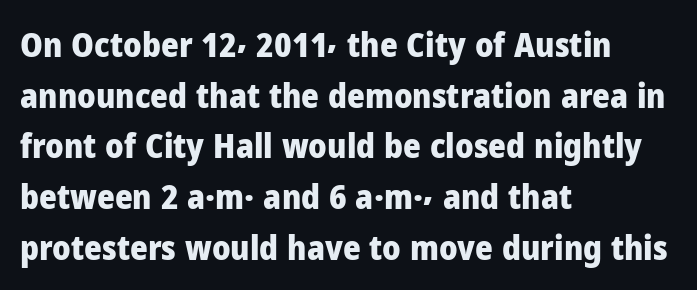
Here the designer chose a conventional face with non-uniform glyph widths. The type is set solid horizontally, with unmodified tracking. The area under the type is left untouched. Every row of glyphs begins at an identical x-position on the left. Students, observe: this is what conventionally led text looks like. Set as a true bold cut, around the 700 mark.
